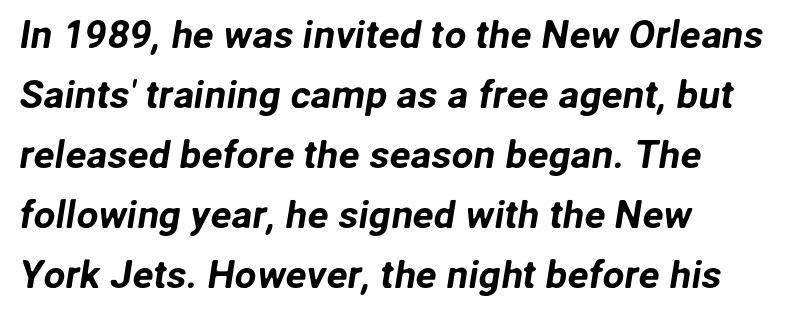
Leading: standard. Observe the absence of serifs on each vertical stroke in this sample. This rendering uses left alignment, leaving the right contour irregular. The passage shown is not underscored anywhere.
